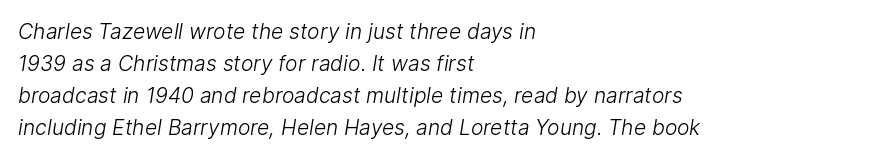
{"bold": "no", "underline": "no", "align": "left", "line_spacing": "normal", "line_spacing_ratio": 1.53, "letter_spacing": "normal", "letter_spacing_em": 0.0, "glyph_px": 21}
